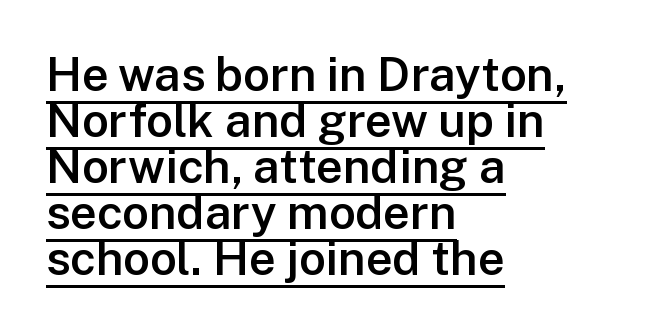
Q: Is the text bold? A: Semi-bold.
Q: Is the text italic (slanted)? A: No, it is upright.
Q: Is the typeface a serif or a sans-serif typeface? A: Sans-serif.
Q: Is the text underlined? A: Yes.
Q: How is the paragraph aligned? A: Left-aligned.
Q: Is the spacing between letters normal or unusually wide? A: Normal.
Q: Is the spacing between lines tight, normal or loose? A: Tight.
Q: Width (condensed, normal, or wide)? A: Normal.
Q: Stroke contrast? A: Low.
Q: x-height? A: Medium.
Q: Monospaced? A: No.
